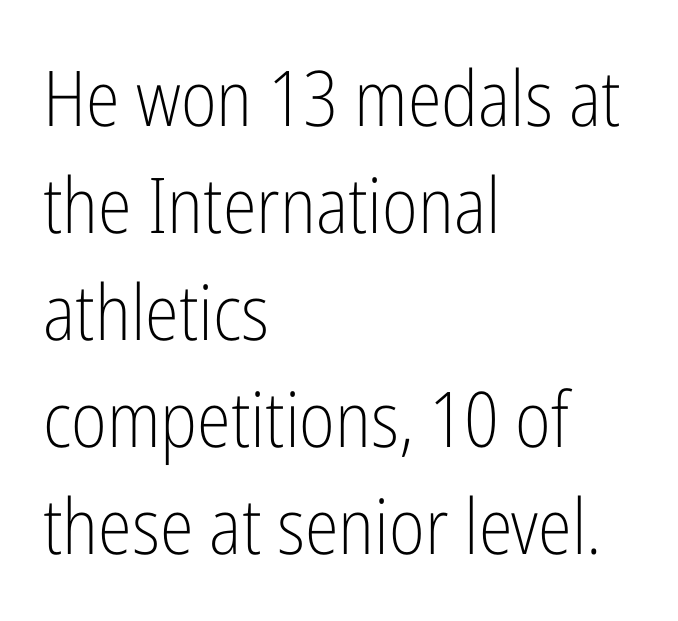
The image shows 77 px light, condensed sans-serif type, upright; set left-aligned, normal line spacing (1.39x), normal letter spacing, not underlined; low stroke contrast and a medium x-height.
